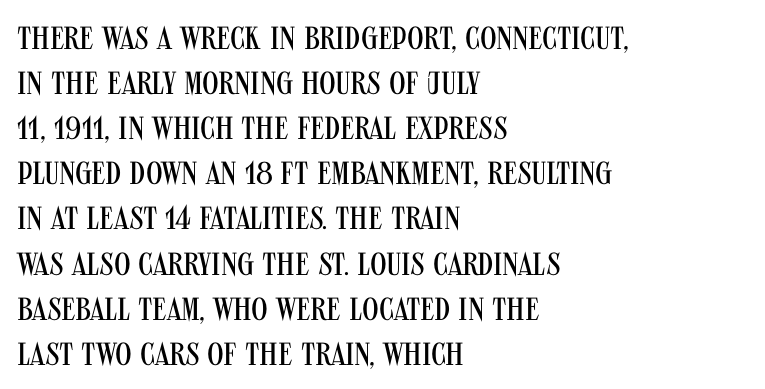
The image shows 32 px regular-weight, condensed sans-serif type, upright; set left-aligned, normal line spacing (1.41x), normal letter spacing, not underlined; medium stroke contrast and a large x-height.
